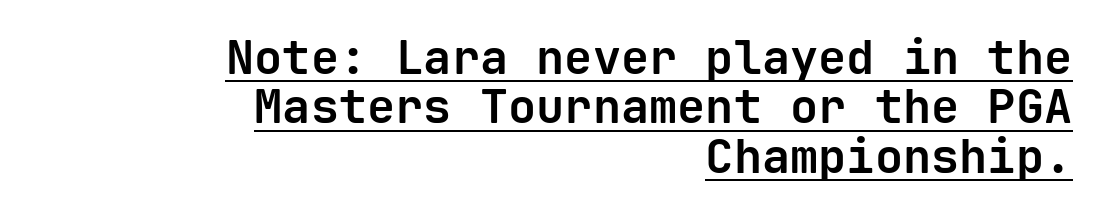
{"serif": "no", "italic": "no", "bold": "yes", "weight": "bold", "width": "normal", "stroke_contrast": "low", "x_height": "medium", "monospaced": "yes", "underline": "yes", "align": "right", "line_spacing": "tight", "line_spacing_ratio": 1.05, "letter_spacing": "normal", "letter_spacing_em": 0.0, "glyph_px": 47}
